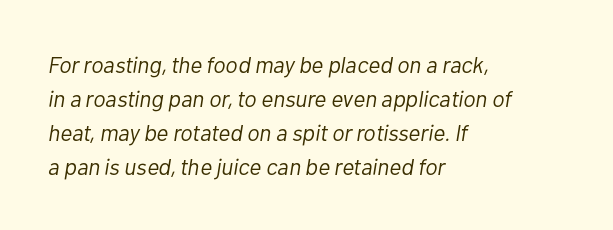
Descender tails drop into unmarked territory. Compared with a centered layout, this one pins lines to the left instead. The glyphs look as if they've been sheared to an angle. Horizontal bands of white between lines are of average thickness.
